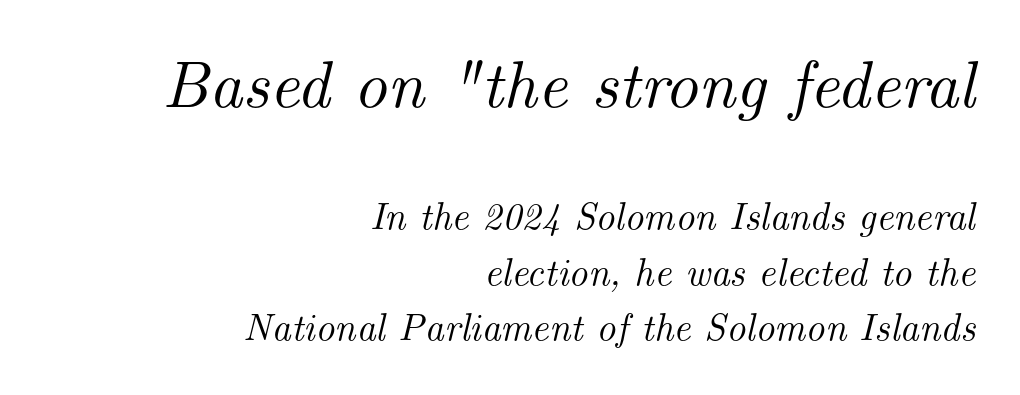
Q: Is the text italic (slanted)? A: Yes, it leans right by about 14 degrees.
Q: Is the typeface a serif or a sans-serif typeface? A: Serif.
Q: Is the text underlined? A: No.
Q: How is the paragraph aligned? A: Right-aligned.
Q: Is the spacing between letters normal or unusually wide? A: Normal.
Q: Is the spacing between lines tight, normal or loose? A: Normal.
Q: Which block of text is set in a larger size, the first (top) or the second (bottom)? A: The first (top) one.
Q: Width (condensed, normal, or wide)? A: Normal.
Q: Stroke contrast? A: Medium.
Q: x-height? A: Small.
Q: Monospaced? A: No.
